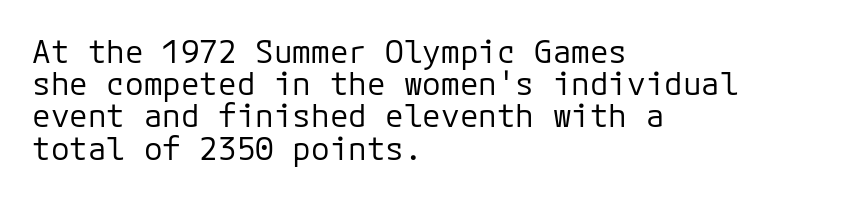
Q: Is the text bold? A: No.
Q: Is the text italic (slanted)? A: No, it is upright.
Q: Is the typeface a serif or a sans-serif typeface? A: Sans-serif.
Q: Is the text underlined? A: No.
Q: How is the paragraph aligned? A: Left-aligned.
Q: Is the spacing between letters normal or unusually wide? A: Normal.
Q: Is the spacing between lines tight, normal or loose? A: Tight.
Q: Width (condensed, normal, or wide)? A: Normal.
Q: Stroke contrast? A: Low.
Q: x-height? A: Medium.
